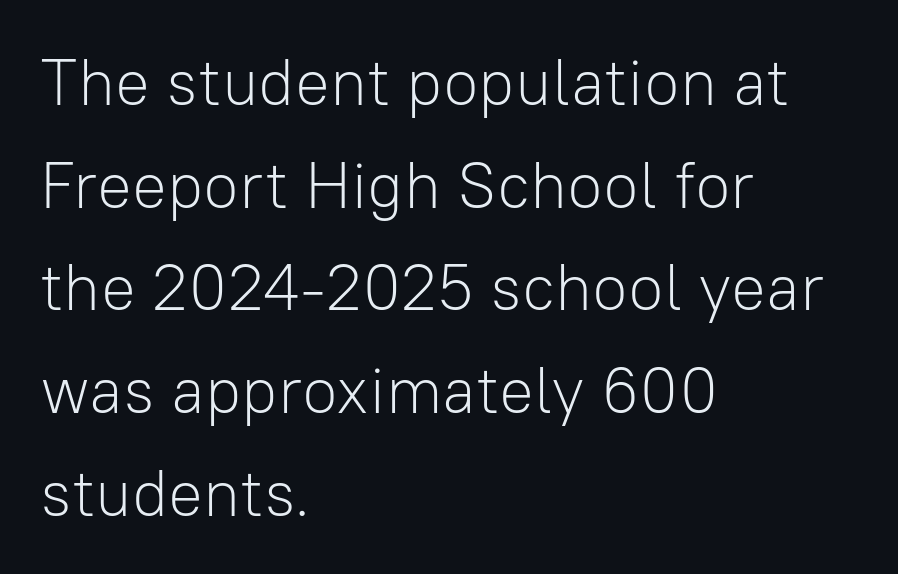
{"serif": "no", "italic": "no", "bold": "no", "weight": "light", "width": "normal", "stroke_contrast": "low", "x_height": "medium", "monospaced": "no", "underline": "no", "align": "left", "line_spacing": "normal", "line_spacing_ratio": 1.58, "letter_spacing": "normal", "letter_spacing_em": 0.0, "glyph_px": 65}
